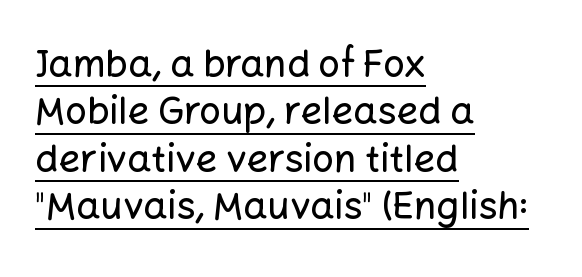
The image shows 38 px sans-serif type, upright; set left-aligned, normal line spacing (1.25x), normal letter spacing, underlined; low stroke contrast and a medium x-height.
